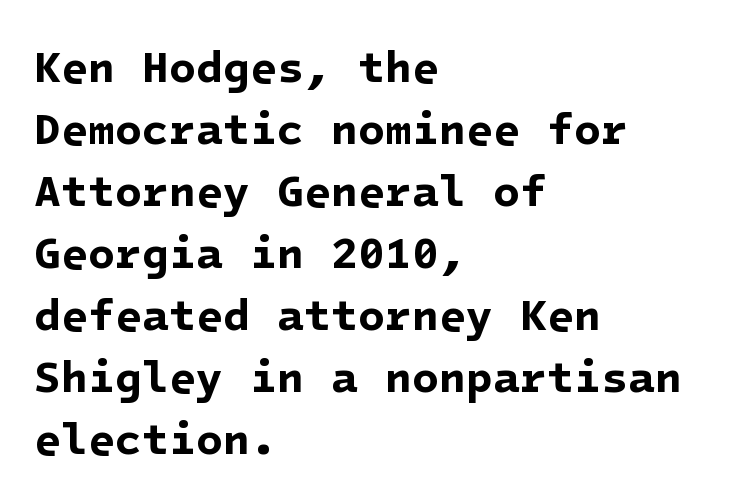
{"serif": "no", "bold": "yes", "weight": "bold", "width": "normal", "stroke_contrast": "low", "x_height": "medium", "underline": "no", "align": "left", "line_spacing": "normal", "line_spacing_ratio": 1.41, "letter_spacing": "normal", "letter_spacing_em": 0.0, "glyph_px": 44}
